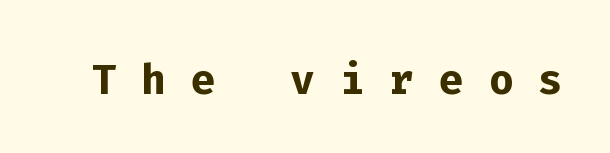
{"serif": "no", "italic": "no", "bold": "yes", "weight": "semibold", "width": "normal", "stroke_contrast": "low", "x_height": "medium", "monospaced": "yes", "underline": "no", "letter_spacing": "wide", "letter_spacing_em": 0.43, "glyph_px": 58}
